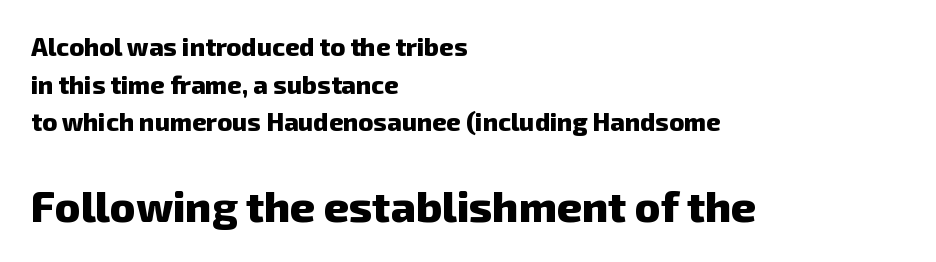
The image shows 43 px heavy sans-serif type; set left-aligned, normal line spacing (1.51x), normal letter spacing, not underlined; the second (bottom) block is 1.72x larger; low stroke contrast and a medium x-height.
